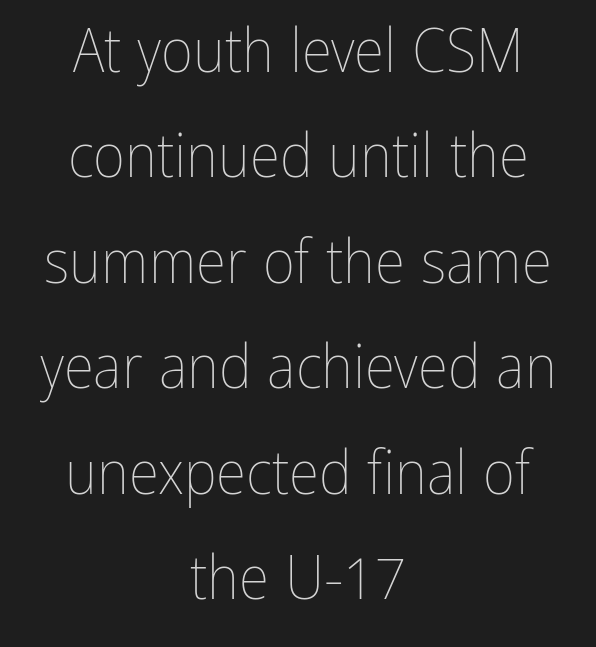
Q: Is the text bold? A: No.
Q: Is the text italic (slanted)? A: No, it is upright.
Q: Is the text underlined? A: No.
Q: How is the paragraph aligned? A: Centered.
Q: Is the spacing between letters normal or unusually wide? A: Normal.
Q: Is the spacing between lines tight, normal or loose? A: Normal.
Q: Width (condensed, normal, or wide)? A: Condensed.
Q: Stroke contrast? A: Low.
Q: x-height? A: Medium.
Q: Monospaced? A: No.
